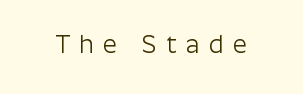
Heft: none added — not bold. Lines of text with bare space underneath. Upright lettering throughout. Here the glyphs are tracked loosely, breaking word shapes into spaced letters.
